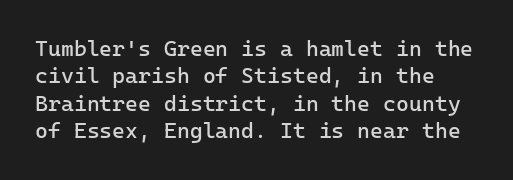
Q: Is the text bold? A: No.
Q: Is the text italic (slanted)? A: No, it is upright.
Q: Is the text underlined? A: No.
Q: Is the spacing between letters normal or unusually wide? A: Normal.
Q: Is the spacing between lines tight, normal or loose? A: Normal.
